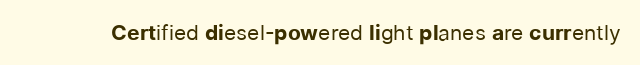
{"italic": "no", "bold": "no", "underline": "no", "letter_spacing": "normal", "letter_spacing_em": 0.0, "glyph_px": 21}
